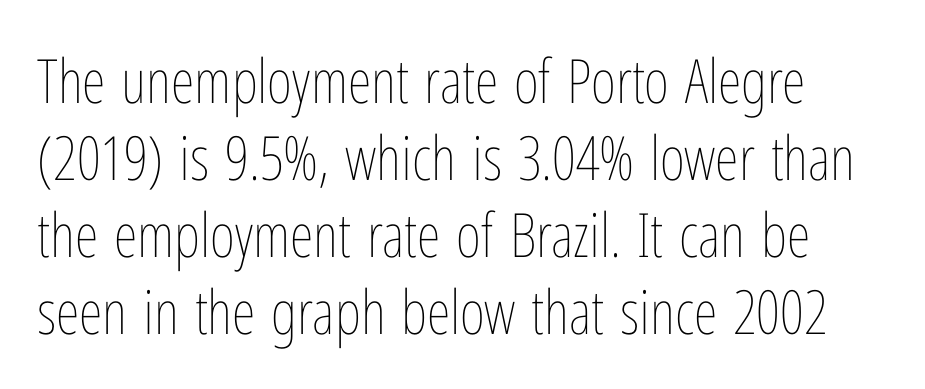
A bare baseline throughout the passage. Quick note: interline space is typical. Tracking value appears to be zero — textbook default spacing. The rendering uses natural spacing where letterforms have individual widths. This reads as an unemphasized weight, regular at the heaviest.
